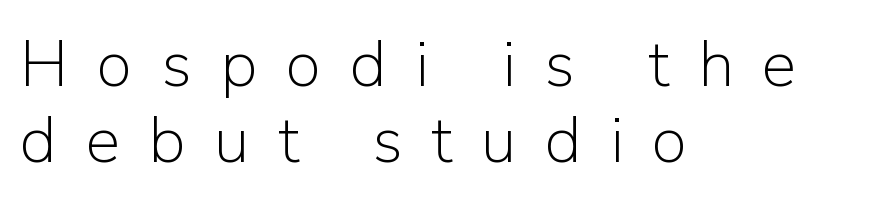
The image shows 65 px light sans-serif type, upright; set left-aligned, line spacing 1.17x, unusually wide letter spacing (+0.44 em), not underlined; low stroke contrast and a medium x-height.
